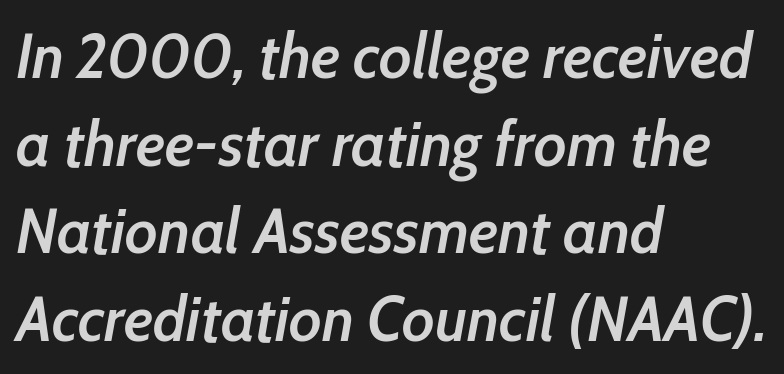
Decoration check: the copy has no underline. The tracking reads as untouched default to a designer's eye. All the whitespace from short lines collects on the right. Here the designer chose a conventional face with non-uniform glyph widths. How would I describe the line gaps? Plain and ordinary.
